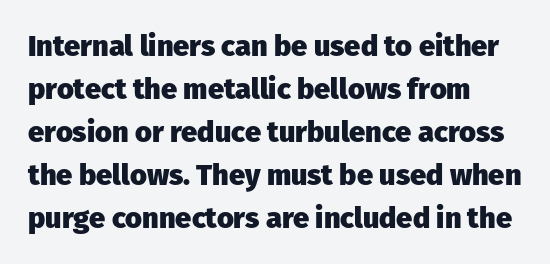
The image shows 29 px heavy sans-serif type, upright; set left-aligned, normal line spacing (1.48x), normal letter spacing, not underlined; low stroke contrast and a medium x-height.
